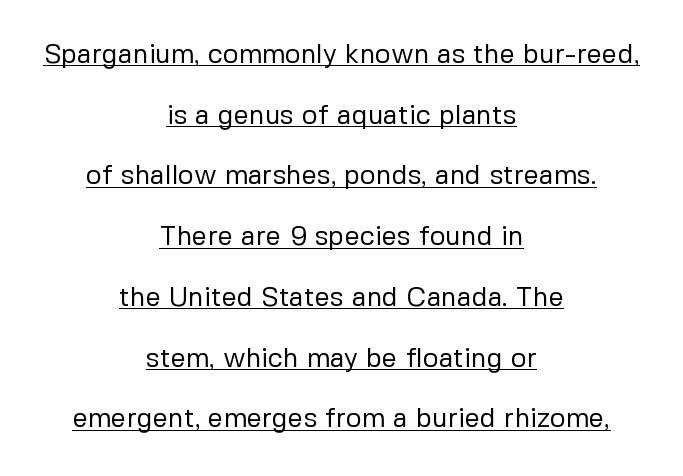
Weight: in the light-to-regular range. Layout note: lines centered. Upright lettering throughout. Does a line run under the words? Yes, clearly. Look at the tracking — it's just the regular setting, nothing added. Loosely led — the rows are spread out.
